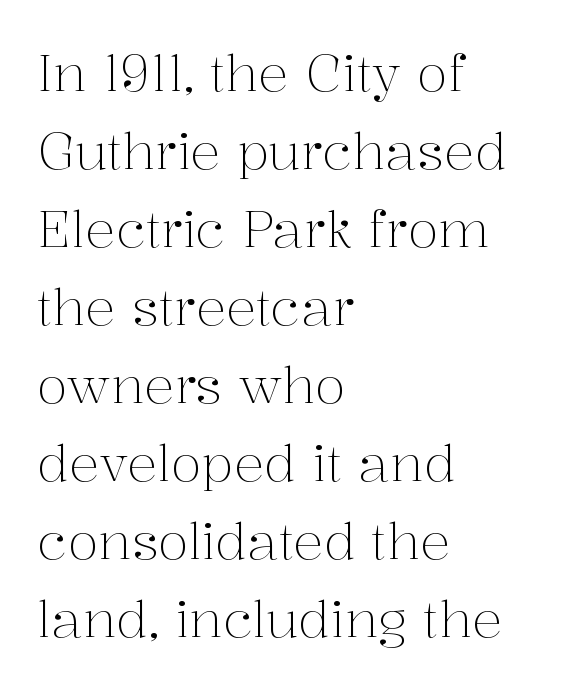
Q: Is the text bold? A: No.
Q: Is the text italic (slanted)? A: No, it is upright.
Q: Is the typeface a serif or a sans-serif typeface? A: Serif.
Q: Is the text underlined? A: No.
Q: How is the paragraph aligned? A: Left-aligned.
Q: Is the spacing between letters normal or unusually wide? A: Normal.
Q: Is the spacing between lines tight, normal or loose? A: Normal.
Q: Width (condensed, normal, or wide)? A: Normal.
Q: Stroke contrast? A: Medium.
Q: x-height? A: Medium.
Q: Monospaced? A: No.
